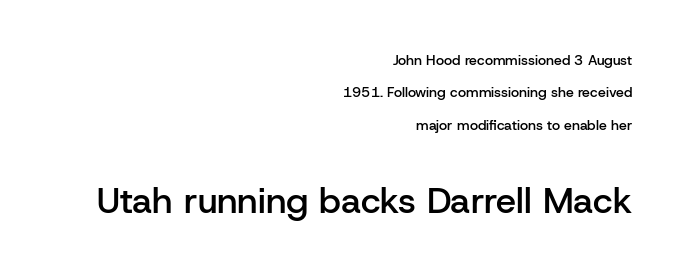
{"serif": "no", "italic": "no", "bold": "semi", "weight": "semibold", "width": "normal", "stroke_contrast": "low", "x_height": "medium", "monospaced": "no", "underline": "no", "align": "right", "line_spacing": "loose", "line_spacing_ratio": 2.32, "letter_spacing": "normal", "letter_spacing_em": 0.0, "larger_block": "second", "size_ratio": 2.57, "glyph_px": 36}
